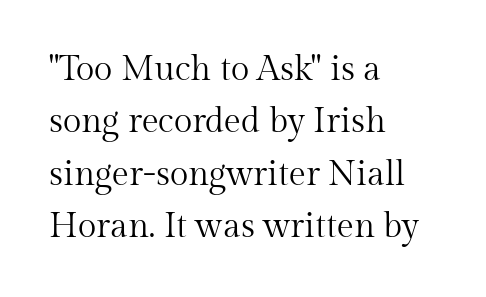
The rendering keeps characters at their native spacing. The rendering anchors every line to the left-hand side. These glyphs show unthickened strokes, regular width or finer. Designer's note — italics off, roman on. Check the space under the baseline: it is left empty. Each letter keeps its own natural width here, so spacing adapts to shape.
